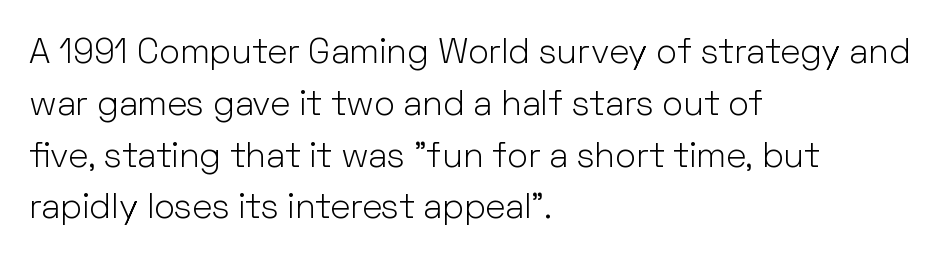
{"serif": "no", "italic": "no", "bold": "no", "weight": "light", "width": "normal", "stroke_contrast": "low", "x_height": "medium", "monospaced": "no", "underline": "no", "align": "left", "line_spacing": "normal", "line_spacing_ratio": 1.48, "letter_spacing": "normal", "letter_spacing_em": 0.0, "glyph_px": 35}
